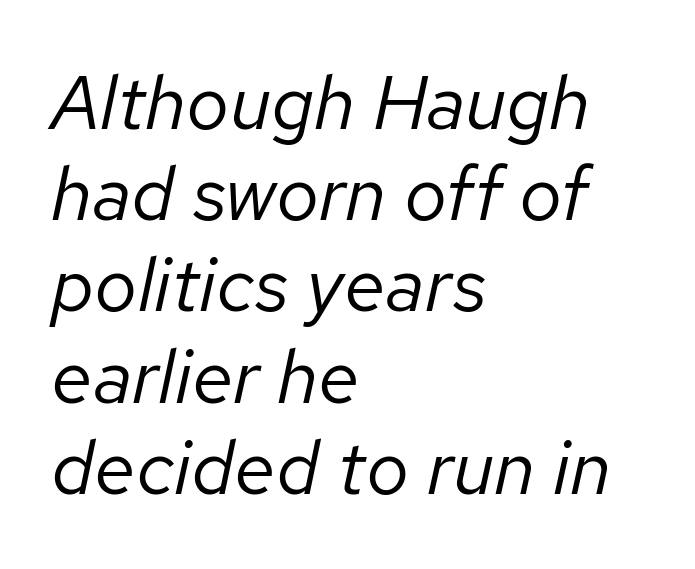
{"italic": "yes", "lean": "right", "slant_degrees": 12, "bold": "no", "weight": "regular", "width": "normal", "stroke_contrast": "low", "x_height": "medium", "monospaced": "no", "underline": "no", "align": "left", "line_spacing_ratio": 1.2, "letter_spacing": "normal", "letter_spacing_em": 0.0, "glyph_px": 76}
